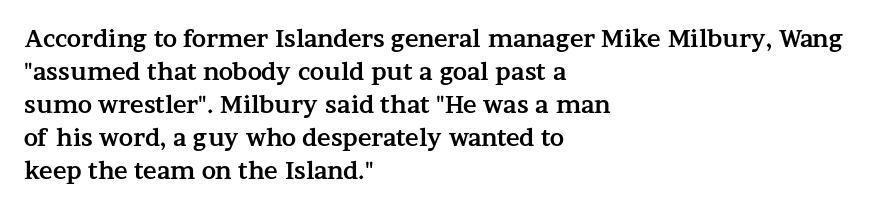
{"italic": "no", "bold": "yes", "underline": "no", "align": "left", "line_spacing": "normal", "line_spacing_ratio": 1.43, "letter_spacing": "normal", "letter_spacing_em": 0.0, "glyph_px": 23}
